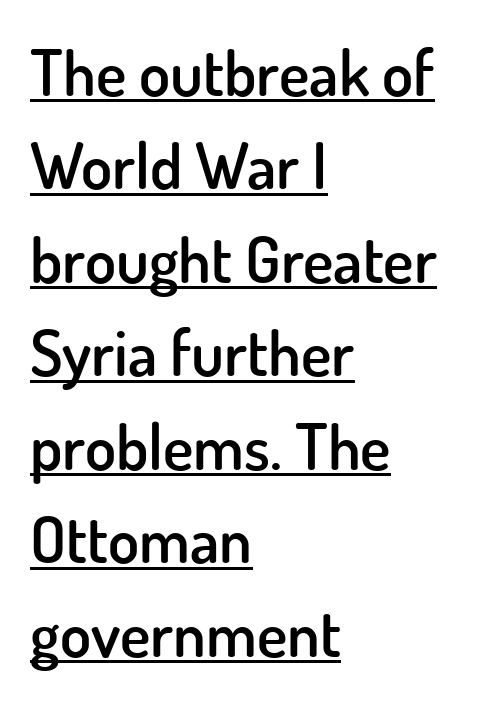
The image shows 64 px semibold sans-serif type, upright; set left-aligned, normal line spacing (1.46x), normal letter spacing, underlined; low stroke contrast and a small x-height.
